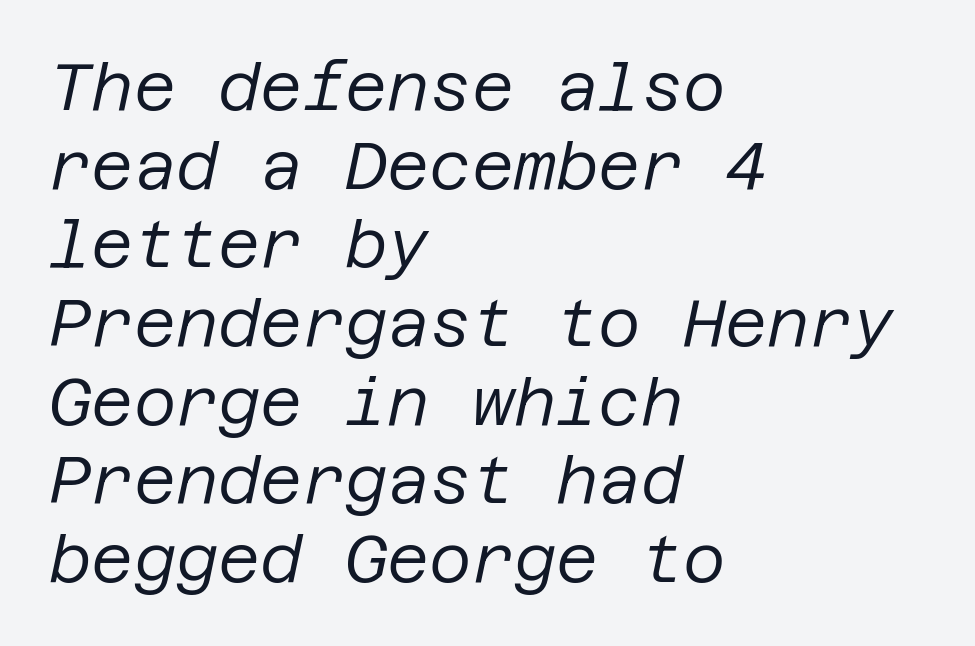
Q: Is the text bold? A: No.
Q: Is the text italic (slanted)? A: Yes, it leans right by about 12 degrees.
Q: Is the text underlined? A: No.
Q: How is the paragraph aligned? A: Left-aligned.
Q: Is the spacing between letters normal or unusually wide? A: Normal.
Q: Width (condensed, normal, or wide)? A: Normal.
Q: Stroke contrast? A: Low.
Q: x-height? A: Large.
